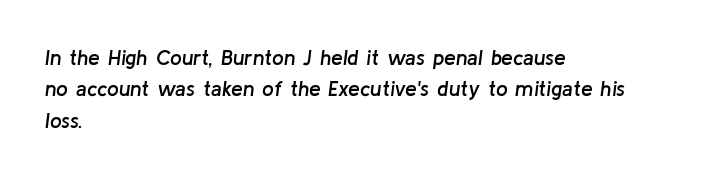
The image shows 21 px text type, italic (leaning right); set left-aligned, normal line spacing (1.49x), normal letter spacing, not underlined.
